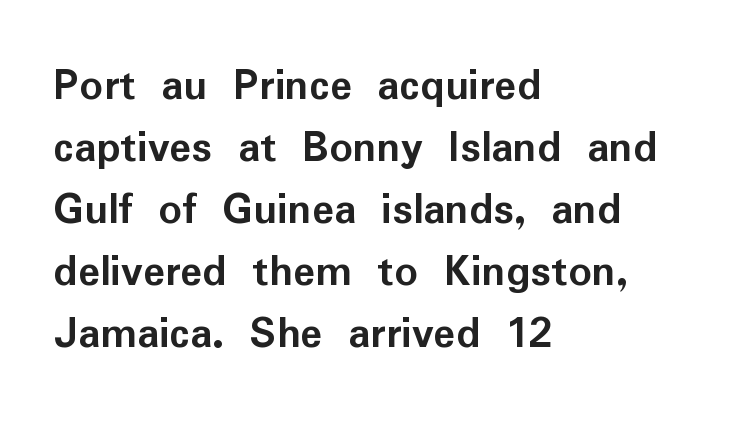
The image shows 46 px semibold sans-serif type, upright; set left-aligned, normal line spacing (1.35x), normal letter spacing, not underlined; low stroke contrast and a medium x-height.
